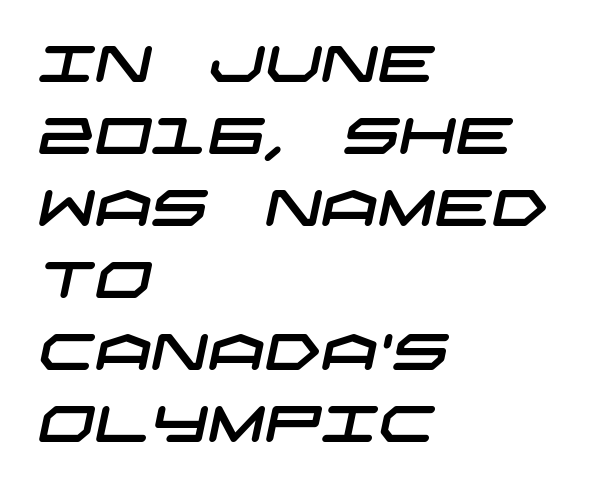
Every row of glyphs begins at an identical x-position on the left. Look at the tracking — it's just the regular setting, nothing added. Interline gaps are of average width in this sample. Decoration check: the copy has no underline.
